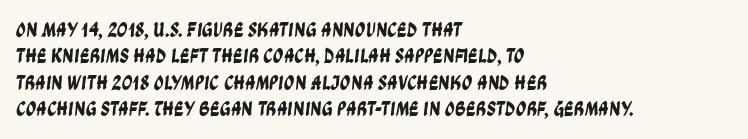
The lines sit at an ordinary, default distance from one another. A clean baseline with only descenders dipping below it. Is the letter spacing exaggerated? No — it looks like the ordinary default. One-word summary of the alignment: left.
